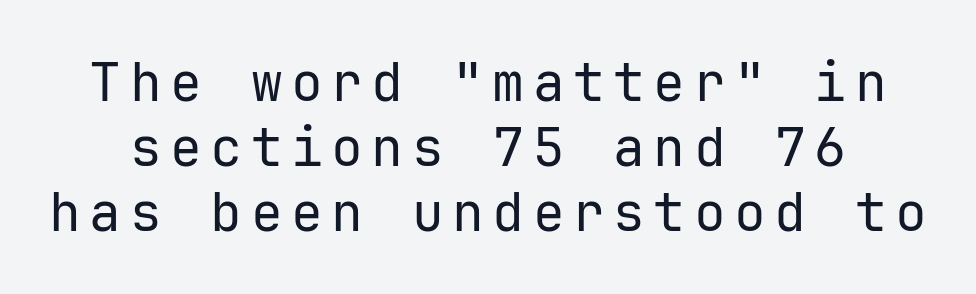
The image shows 53 px regular-weight sans-serif type, upright; set line spacing 1.23x, not underlined; low stroke contrast and a medium x-height.
